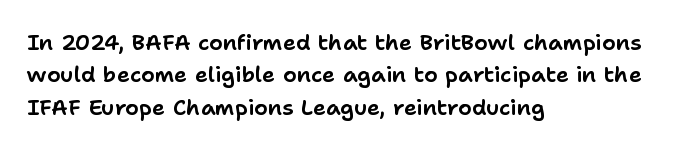
{"italic": "no", "underline": "no", "align": "left", "line_spacing": "normal", "line_spacing_ratio": 1.47, "letter_spacing": "normal", "letter_spacing_em": 0.0, "glyph_px": 22}
